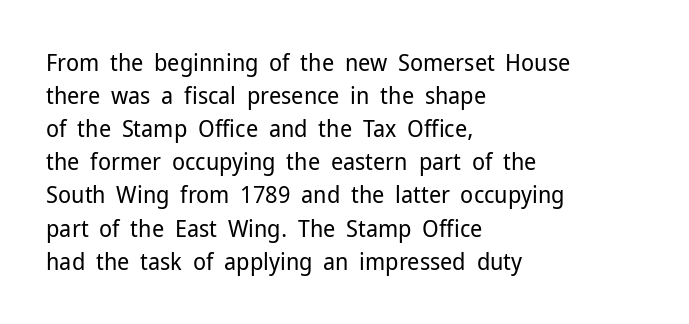
Horizontally, the lines are justified to the leading edge only. A roman cut, with each character standing at attention. The lines sit at an ordinary, default distance from one another. The font sits on the lighter half of the weight spectrum, regular included. Just letters on the line, the space beneath them empty. Standard letterfit; no display-style spreading of the glyphs.
